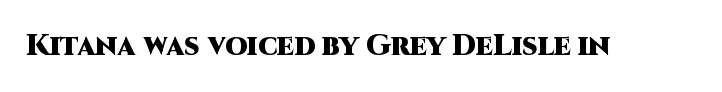
Q: Is the text bold? A: Yes.
Q: Is the text italic (slanted)? A: No, it is upright.
Q: Is the typeface a serif or a sans-serif typeface? A: Sans-serif.
Q: Is the text underlined? A: No.
Q: Is the spacing between letters normal or unusually wide? A: Normal.
Q: Width (condensed, normal, or wide)? A: Normal.
Q: Stroke contrast? A: High.
Q: x-height? A: Large.
Q: Monospaced? A: No.
